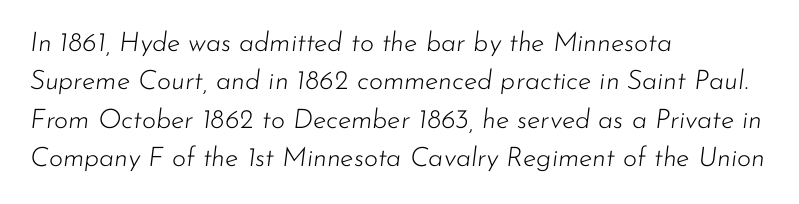
Q: Is the text bold? A: No.
Q: Is the text italic (slanted)? A: Yes, it leans right by about 7 degrees.
Q: Is the text underlined? A: No.
Q: How is the paragraph aligned? A: Left-aligned.
Q: Is the spacing between letters normal or unusually wide? A: Normal.
Q: Is the spacing between lines tight, normal or loose? A: Normal.
